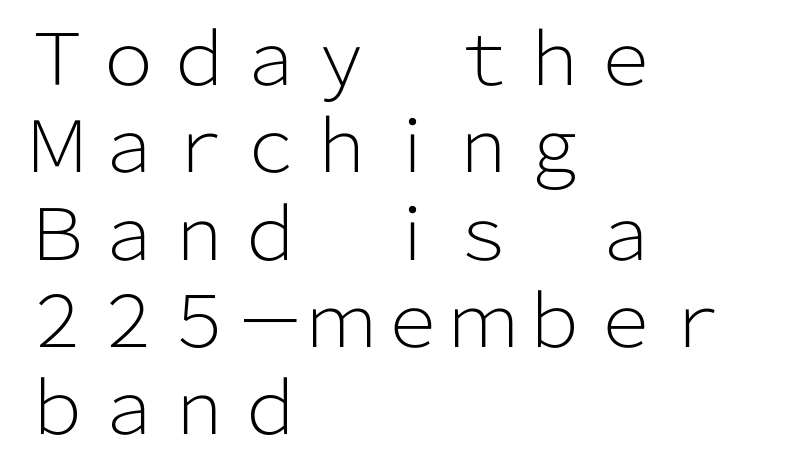
The image shows 71 px light sans-serif type, upright; set left-aligned, line spacing 1.23x, normal letter spacing, not underlined; low stroke contrast and a medium x-height.
